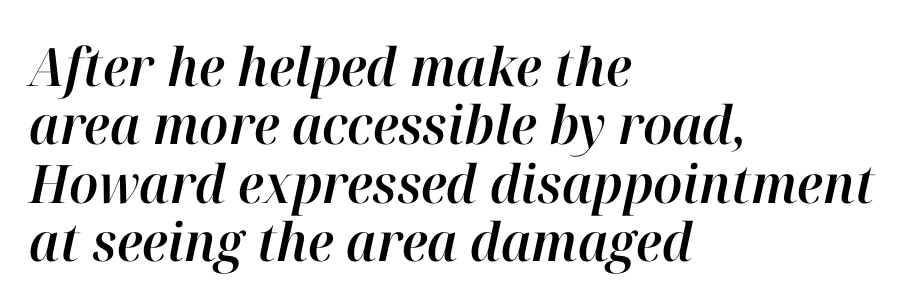
Character widths vary here, with narrow letters taking less room than wide ones. Nobody touched the tracking dial on this one. A bare baseline throughout the passage. Is the type slanted? Yes — the strokes lean at a clear angle. Vertical spacing — tight. Leftover space on each line is placed entirely after the last word.
